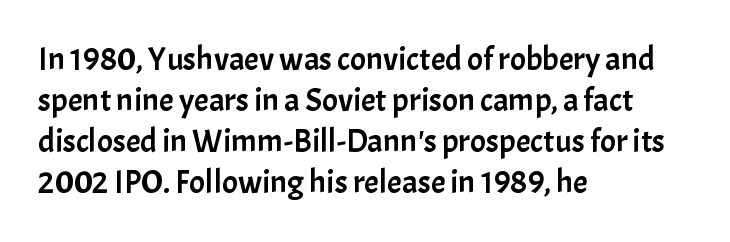
{"serif": "no", "italic": "no", "width": "normal", "stroke_contrast": "low", "x_height": "medium", "monospaced": "no", "underline": "no", "align": "left", "line_spacing_ratio": 1.24, "letter_spacing": "normal", "letter_spacing_em": 0.0, "glyph_px": 33}
